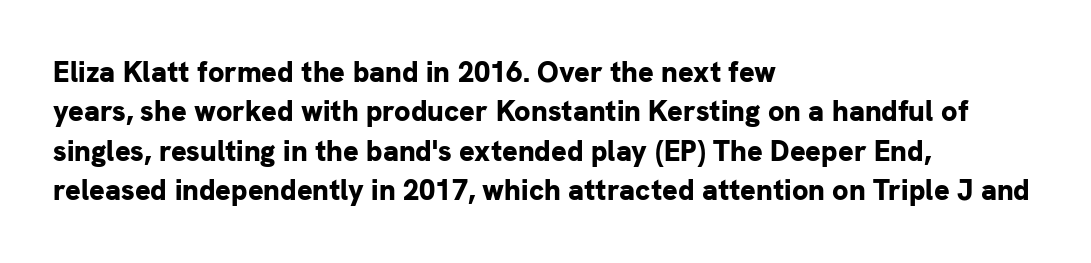
Q: Is the text bold? A: Yes.
Q: Is the text italic (slanted)? A: No, it is upright.
Q: Is the typeface a serif or a sans-serif typeface? A: Sans-serif.
Q: Is the text underlined? A: No.
Q: How is the paragraph aligned? A: Left-aligned.
Q: Is the spacing between letters normal or unusually wide? A: Normal.
Q: Is the spacing between lines tight, normal or loose? A: Normal.
Q: Width (condensed, normal, or wide)? A: Normal.
Q: Stroke contrast? A: Low.
Q: x-height? A: Medium.
Q: Monospaced? A: No.
